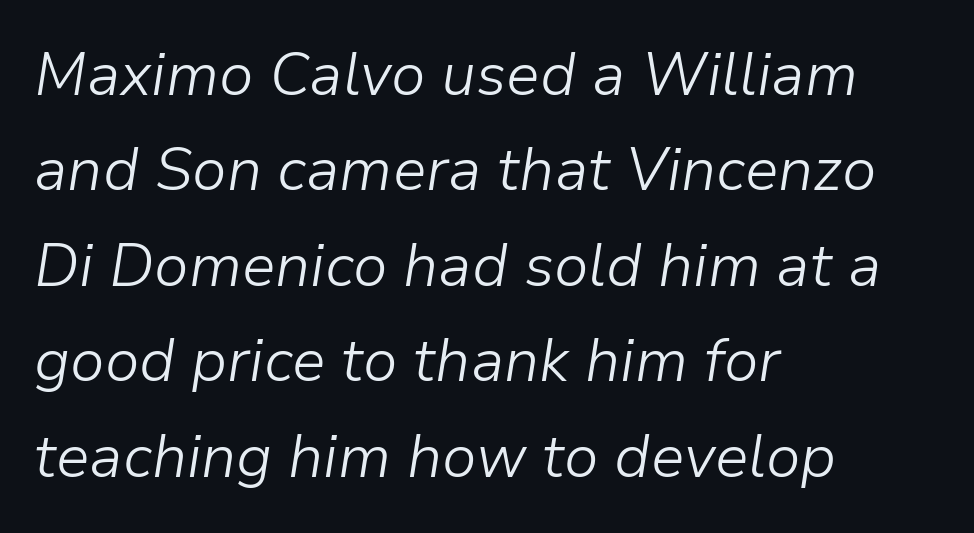
The image shows 60 px light type, italic (leaning right); set left-aligned, normal line spacing (1.59x), normal letter spacing, not underlined; low stroke contrast and a medium x-height.
